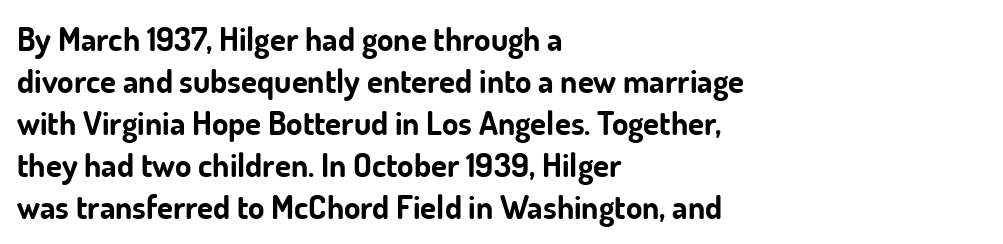
Q: Is the text bold? A: Yes.
Q: Is the text italic (slanted)? A: No, it is upright.
Q: Is the typeface a serif or a sans-serif typeface? A: Sans-serif.
Q: Is the text underlined? A: No.
Q: How is the paragraph aligned? A: Left-aligned.
Q: Is the spacing between letters normal or unusually wide? A: Normal.
Q: Is the spacing between lines tight, normal or loose? A: Normal.
Q: Width (condensed, normal, or wide)? A: Normal.
Q: Stroke contrast? A: Low.
Q: x-height? A: Small.
Q: Monospaced? A: No.
